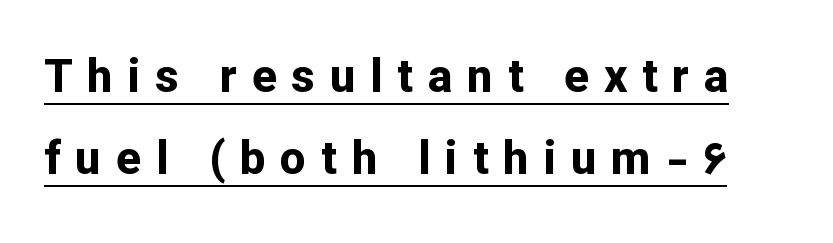
{"serif": "no", "italic": "no", "bold": "yes", "weight": "bold", "width": "normal", "stroke_contrast": "low", "x_height": "medium", "monospaced": "no", "underline": "yes", "line_spacing_ratio": 1.78, "letter_spacing": "wide", "letter_spacing_em": 0.32, "glyph_px": 46}
